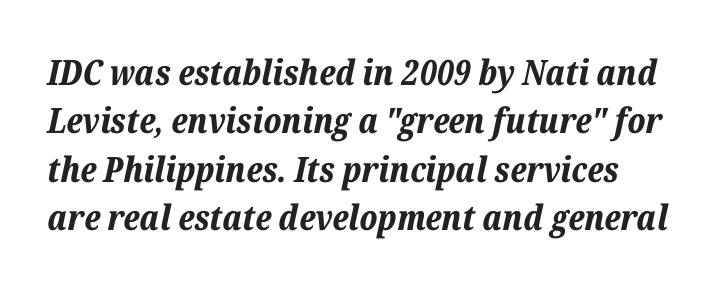
{"italic": "yes", "lean": "right", "slant_degrees": 12, "bold": "yes", "weight": "bold", "width": "normal", "stroke_contrast": "low", "x_height": "medium", "monospaced": "no", "underline": "no", "line_spacing": "normal", "line_spacing_ratio": 1.38, "letter_spacing": "normal", "letter_spacing_em": 0.0, "glyph_px": 35}
